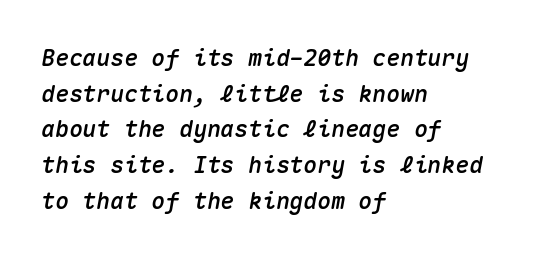
The image shows 23 px text type, italic (leaning right); set left-aligned, normal line spacing (1.55x), normal letter spacing, not underlined.
